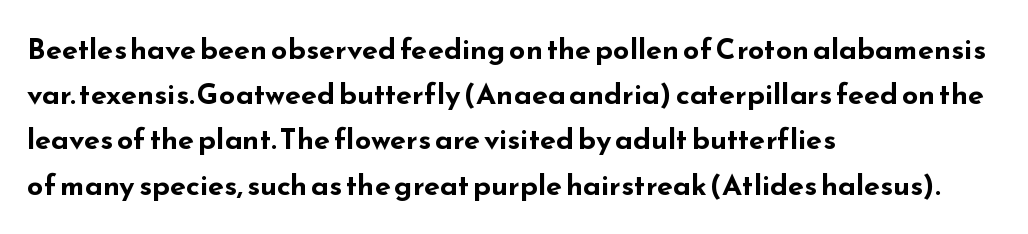
The font family rendered here belongs to the sans-serif group. These lines carry a lot of weight — the face is fully bold. A classic flush-left, rag-right setting is used for this passage. Is this a fixed-width face? No — the glyphs have proportional, varying widths.
